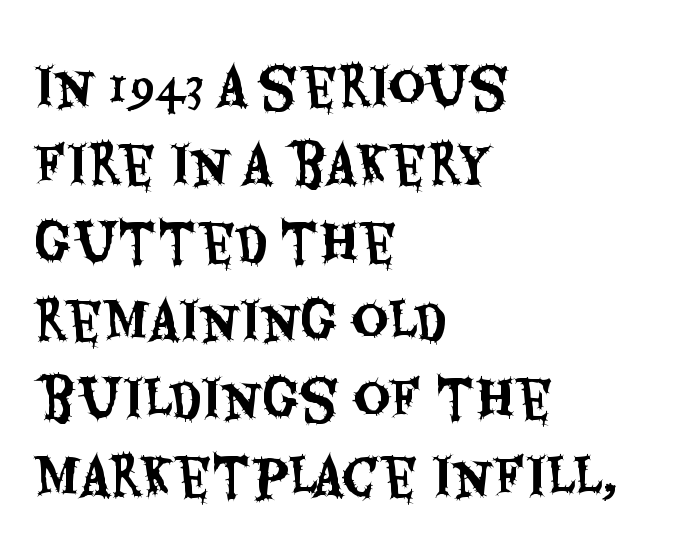
The gap between lines stays unmarked. Honestly, the row spacing looks completely unremarkable. A classic flush-left, rag-right setting is used for this passage. Each letter keeps its own natural width here, so spacing adapts to shape. Note: no serifs on the glyphs.
